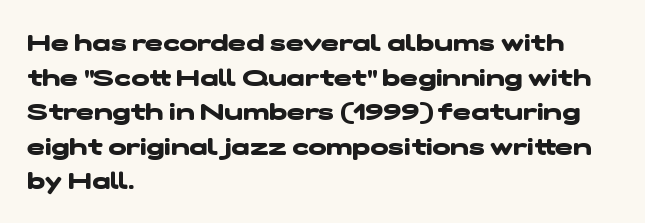
{"bold": "yes", "underline": "no", "align": "left", "line_spacing": "normal", "line_spacing_ratio": 1.44, "letter_spacing": "normal", "letter_spacing_em": 0.0, "glyph_px": 24}
